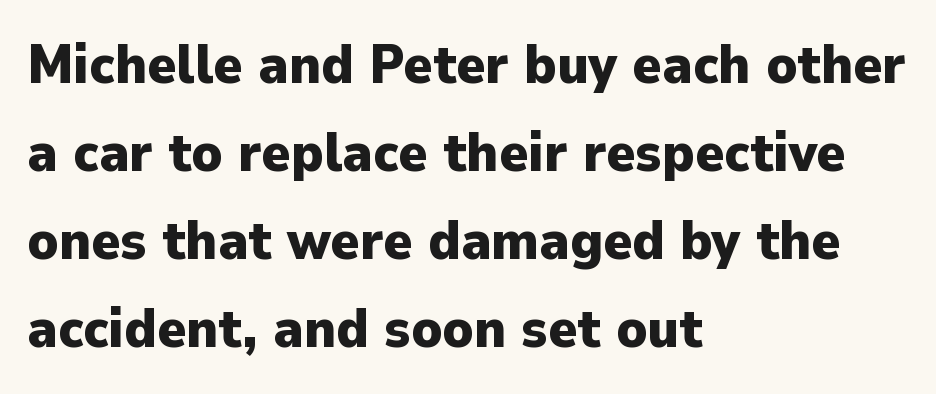
A classic flush-left, rag-right setting is used for this passage. Ordinary non-slanted type is in use. The area under the type is left untouched. Inter-character spacing is left at the font's built-in metrics. The rendering uses natural spacing where letterforms have individual widths.
